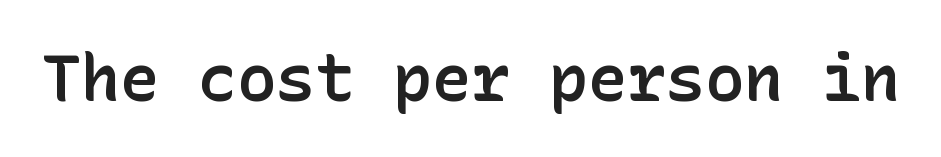
Q: Is the text bold? A: Semi-bold.
Q: Is the text italic (slanted)? A: No, it is upright.
Q: Is the typeface a serif or a sans-serif typeface? A: Sans-serif.
Q: Is the text underlined? A: No.
Q: Is the spacing between letters normal or unusually wide? A: Normal.
Q: Width (condensed, normal, or wide)? A: Normal.
Q: Stroke contrast? A: Low.
Q: x-height? A: Medium.
